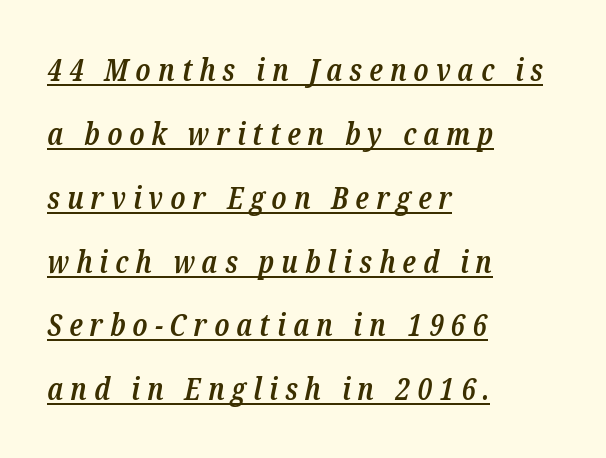
The image shows 31 px semibold, condensed serif type, italic (leaning right); set left-aligned, loose line spacing (2.06x), unusually wide letter spacing (+0.23 em), underlined; low stroke contrast and a medium x-height.
